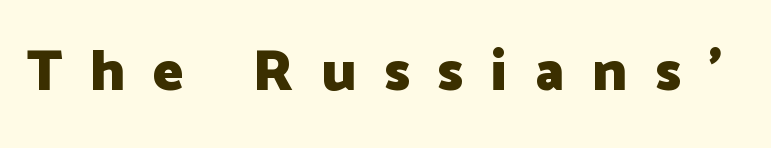
The image shows 57 px heavy sans-serif type, upright; set unusually wide letter spacing (+0.49 em), not underlined; low stroke contrast and a medium x-height.
